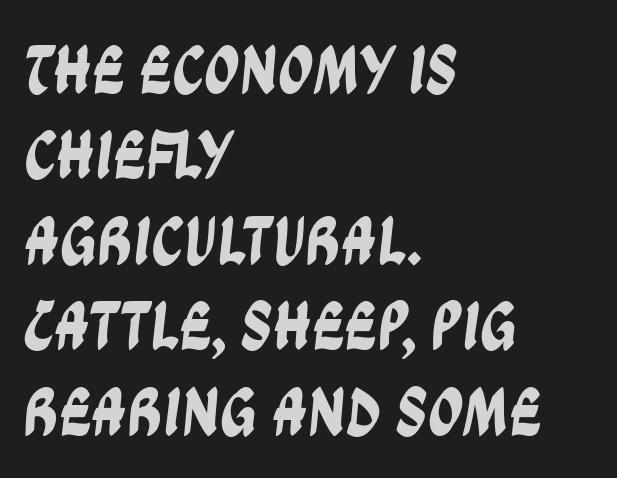
Does extra space separate the letters? No, they use regular spacing. A typesetter would call this proportional, since set widths differ per character. Font category for this specimen: sans-serif. The space directly below the letters is spotless.
